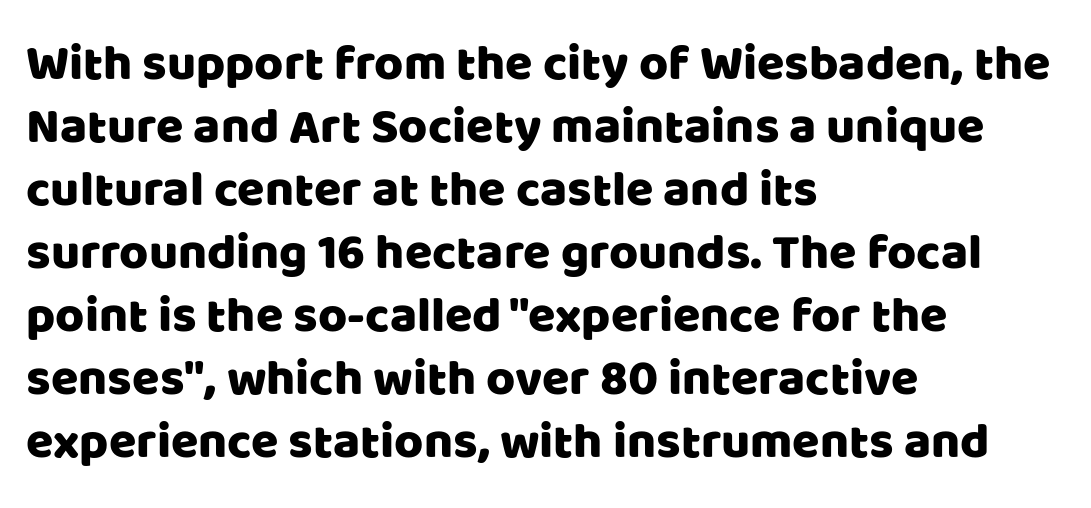
The setting favours the left margin, as ordinary paragraphs usually do. The rendering uses natural spacing where letterforms have individual widths. The line texture is even and compact thanks to regular tracking. Ordinary non-slanted type is in use.
